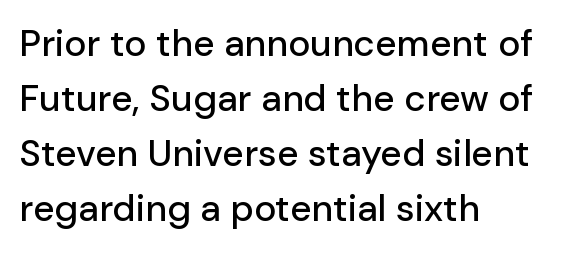
Q: Is the text italic (slanted)? A: No, it is upright.
Q: Is the typeface a serif or a sans-serif typeface? A: Sans-serif.
Q: Is the text underlined? A: No.
Q: How is the paragraph aligned? A: Left-aligned.
Q: Is the spacing between letters normal or unusually wide? A: Normal.
Q: Is the spacing between lines tight, normal or loose? A: Normal.
Q: Width (condensed, normal, or wide)? A: Normal.
Q: Stroke contrast? A: Low.
Q: x-height? A: Medium.
Q: Monospaced? A: No.
